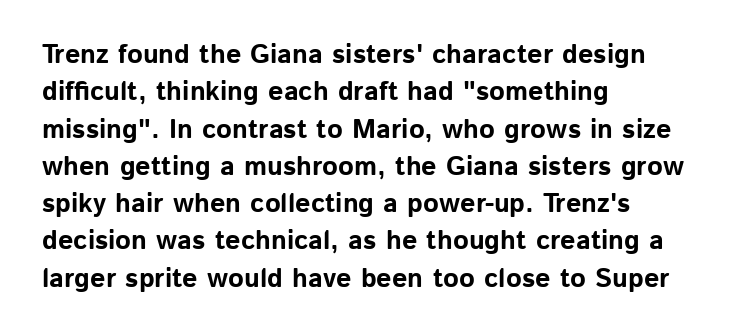
It's the straight-up-and-down kind of type. The lines are quadded left. Letter spacing: default. Rule under the text: the space is simply empty. The space between consecutive lines is moderate. Notice how thick the strokes are: this is what a full bold looks like.
